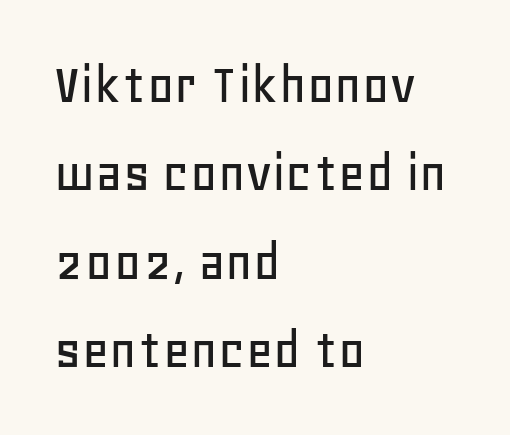
Q: Is the text italic (slanted)? A: No, it is upright.
Q: Is the typeface a serif or a sans-serif typeface? A: Sans-serif.
Q: Is the text underlined? A: No.
Q: How is the paragraph aligned? A: Left-aligned.
Q: Is the spacing between letters normal or unusually wide? A: Normal.
Q: Is the spacing between lines tight, normal or loose? A: Normal.
Q: Width (condensed, normal, or wide)? A: Normal.
Q: Stroke contrast? A: Low.
Q: x-height? A: Large.
Q: Monospaced? A: No.
